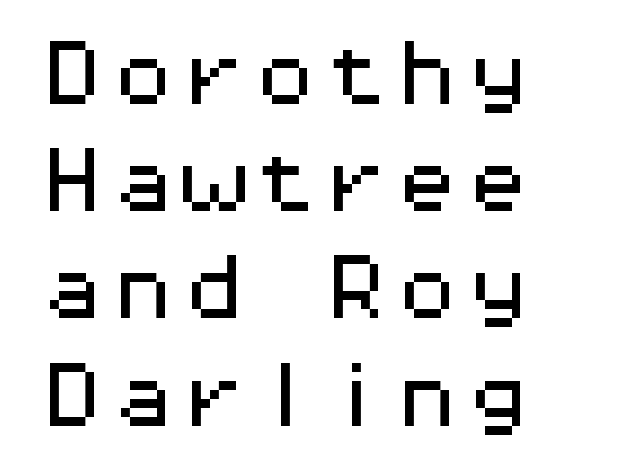
{"serif": "no", "italic": "no", "width": "wide", "stroke_contrast": "medium", "x_height": "medium", "monospaced": "yes", "underline": "no", "align": "left", "line_spacing": "normal", "line_spacing_ratio": 1.51, "letter_spacing": "normal", "letter_spacing_em": 0.0, "glyph_px": 71}
